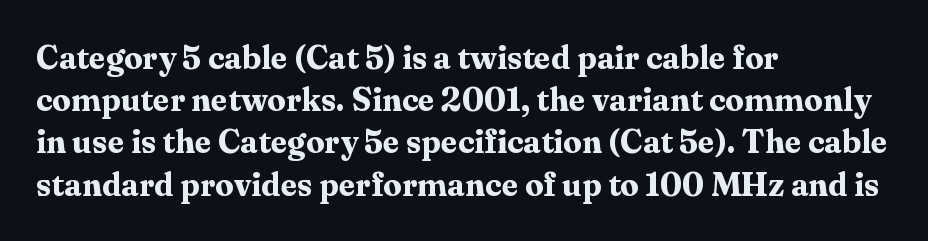
These lines keep a tight, regular rhythm from letter to letter. The space beneath each line is pristine and unruled. No italicization has been applied; the sample stays upright. These words are printed bold, with thick strokes throughout. The rows are spaced the way most documents space them. Looks like regular typesetting: each glyph gets only the width it needs.
